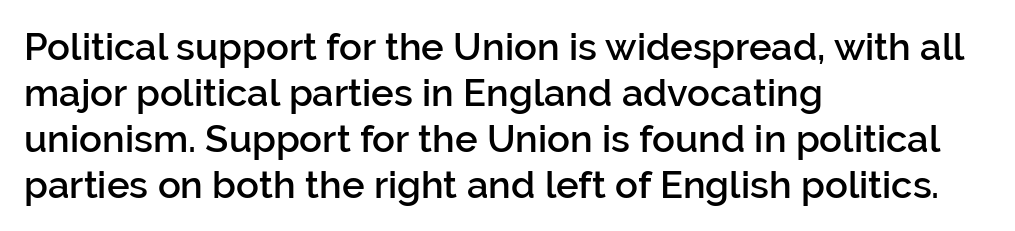
Typographic density is moderately raised because the face is semibold. You could not count columns in this text — the font is proportionally spaced. Clear beneath every line of the passage. The letters stand upright; this is a roman face. To sum up the face: it is a sans, with no serifs. A student would call this left alignment; a typographer would say flush left, rag right.
